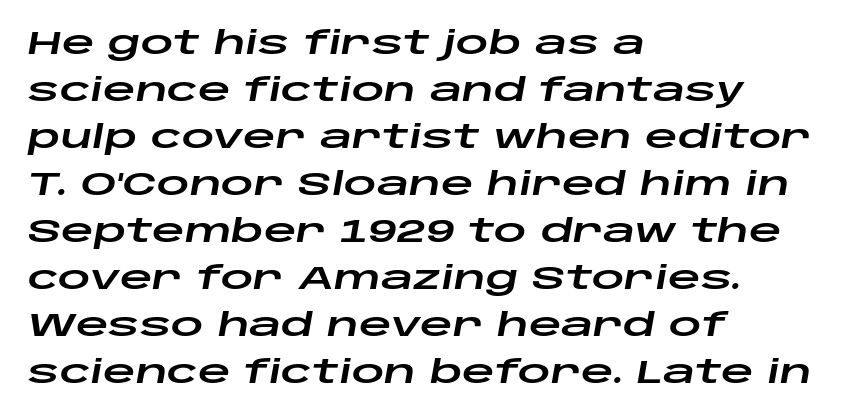
{"italic": "yes", "lean": "right", "slant_degrees": 10, "width": "wide", "stroke_contrast": "low", "x_height": "large", "monospaced": "no", "underline": "no", "align": "left", "line_spacing": "normal", "line_spacing_ratio": 1.47, "letter_spacing": "normal", "letter_spacing_em": 0.0, "glyph_px": 32}
